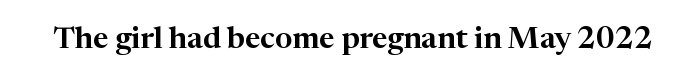
The image shows 30 px serif type, upright; set normal letter spacing, not underlined; high stroke contrast and a medium x-height.
